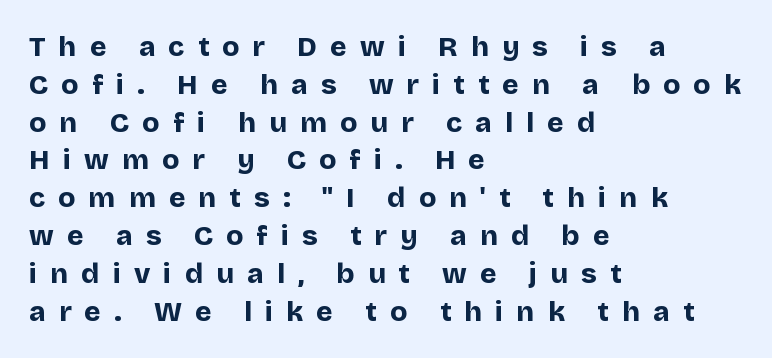
Q: Is the text bold? A: Yes.
Q: Is the text italic (slanted)? A: No, it is upright.
Q: Is the typeface a serif or a sans-serif typeface? A: Sans-serif.
Q: Is the text underlined? A: No.
Q: How is the paragraph aligned? A: Left-aligned.
Q: Is the spacing between letters normal or unusually wide? A: Unusually wide.
Q: Is the spacing between lines tight, normal or loose? A: Normal.
Q: Width (condensed, normal, or wide)? A: Normal.
Q: Stroke contrast? A: Low.
Q: x-height? A: Large.
Q: Monospaced? A: No.
